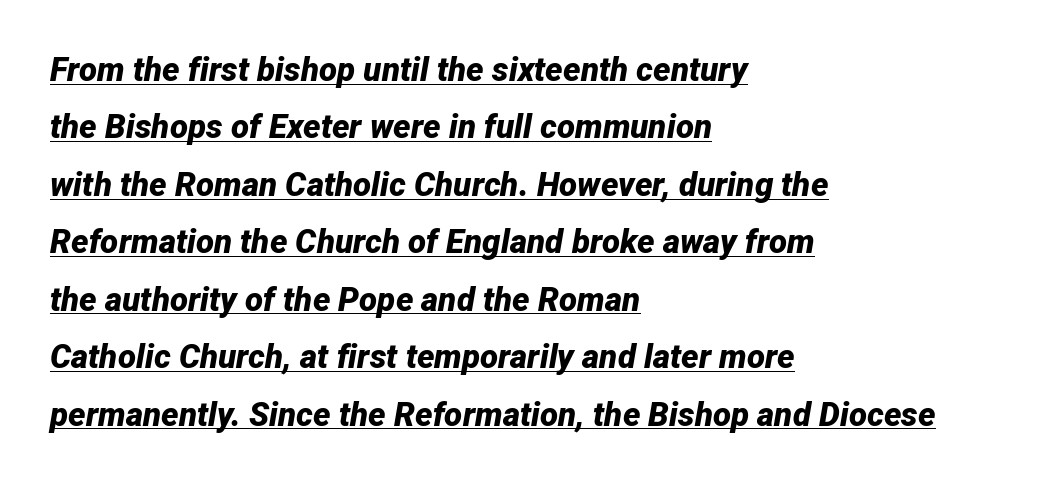
Q: Is the text bold? A: Yes.
Q: Is the text italic (slanted)? A: Yes, it leans right by about 12 degrees.
Q: Is the text underlined? A: Yes.
Q: How is the paragraph aligned? A: Left-aligned.
Q: Is the spacing between letters normal or unusually wide? A: Normal.
Q: Width (condensed, normal, or wide)? A: Normal.
Q: Stroke contrast? A: Low.
Q: x-height? A: Medium.
Q: Monospaced? A: No.
